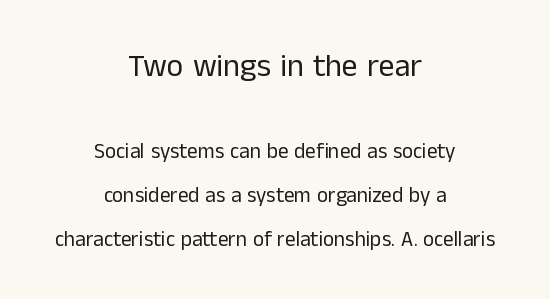
Q: Is the text bold? A: No.
Q: Is the text italic (slanted)? A: No, it is upright.
Q: Is the typeface a serif or a sans-serif typeface? A: Sans-serif.
Q: Is the text underlined? A: No.
Q: How is the paragraph aligned? A: Centered.
Q: Is the spacing between letters normal or unusually wide? A: Normal.
Q: Is the spacing between lines tight, normal or loose? A: Loose.
Q: Which block of text is set in a larger size, the first (top) or the second (bottom)? A: The first (top) one.
Q: Width (condensed, normal, or wide)? A: Normal.
Q: Stroke contrast? A: Low.
Q: x-height? A: Medium.
Q: Monospaced? A: No.
